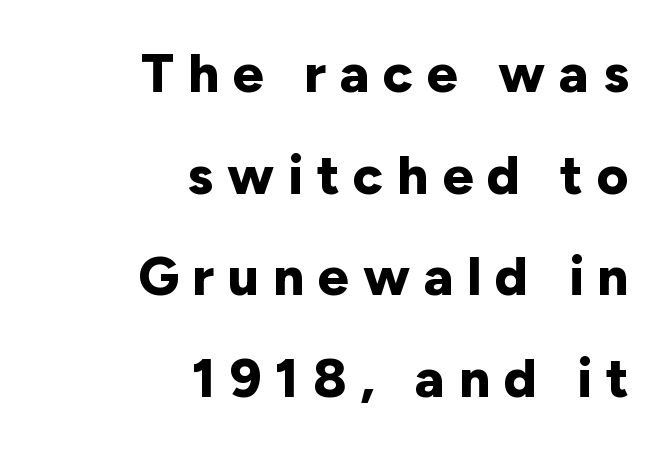
Teacher's note: observe the even right margin — that is flush-right alignment. Heft: maximum for text — a bold. Nobody drew a line under any word here. Varying glyph widths throughout — classic text-font behaviour. Rendered with straight, roman letterforms. These lines are composed in type without serifs.
